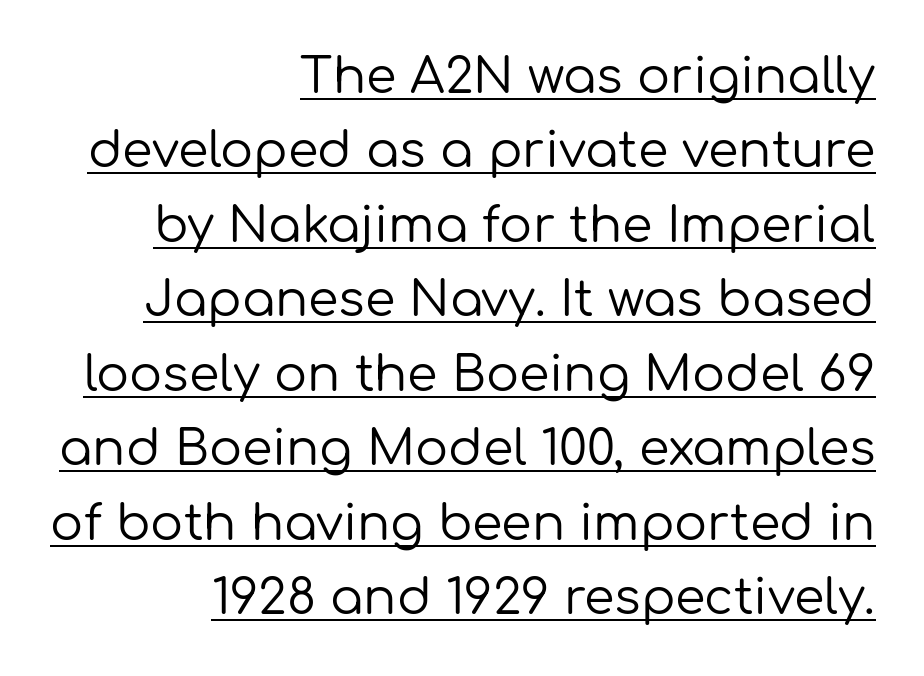
Q: Is the text bold? A: No.
Q: Is the text italic (slanted)? A: No, it is upright.
Q: Is the typeface a serif or a sans-serif typeface? A: Sans-serif.
Q: Is the text underlined? A: Yes.
Q: How is the paragraph aligned? A: Right-aligned.
Q: Is the spacing between letters normal or unusually wide? A: Normal.
Q: Is the spacing between lines tight, normal or loose? A: Normal.
Q: Width (condensed, normal, or wide)? A: Normal.
Q: Stroke contrast? A: Low.
Q: x-height? A: Medium.
Q: Monospaced? A: No.
